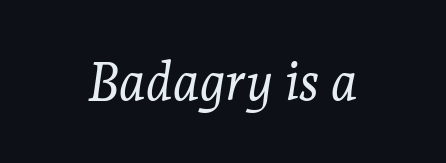
{"serif": "yes", "italic": "yes", "lean": "right", "slant_degrees": 7, "bold": "no", "weight": "light", "width": "normal", "stroke_contrast": "low", "x_height": "medium", "monospaced": "no", "underline": "no", "letter_spacing": "normal", "letter_spacing_em": 0.0, "glyph_px": 53}
